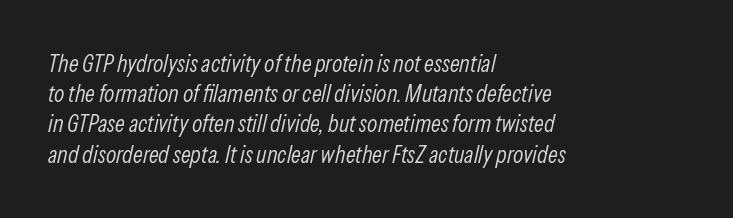
{"italic": "yes", "lean": "right", "slant_degrees": 13, "bold": "no", "underline": "no", "align": "left", "line_spacing": "normal", "line_spacing_ratio": 1.26, "letter_spacing": "normal", "letter_spacing_em": 0.0, "glyph_px": 24}
